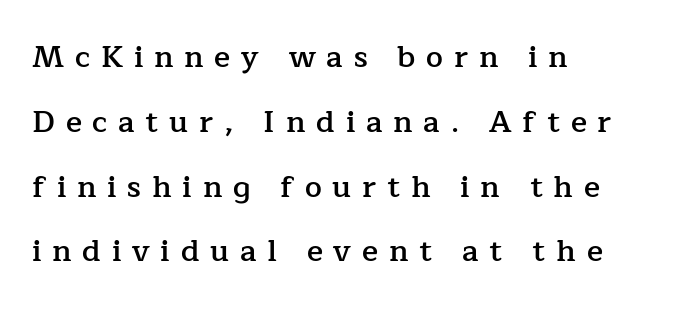
Q: Is the text bold? A: Semi-bold.
Q: Is the text italic (slanted)? A: No, it is upright.
Q: Is the typeface a serif or a sans-serif typeface? A: Serif.
Q: Is the text underlined? A: No.
Q: How is the paragraph aligned? A: Left-aligned.
Q: Is the spacing between letters normal or unusually wide? A: Unusually wide.
Q: Is the spacing between lines tight, normal or loose? A: Loose.
Q: Width (condensed, normal, or wide)? A: Normal.
Q: Stroke contrast? A: Low.
Q: x-height? A: Medium.
Q: Monospaced? A: No.
